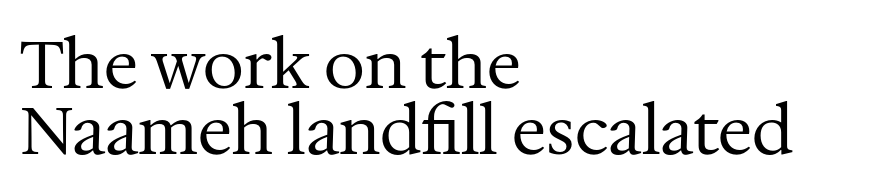
Tracking value appears to be zero — textbook default spacing. Is there any slant? The stems are plumb. Baseline-to-baseline distance is barely more than the letter height. Think of a printed novel: that variable character pitch is what you see here.
